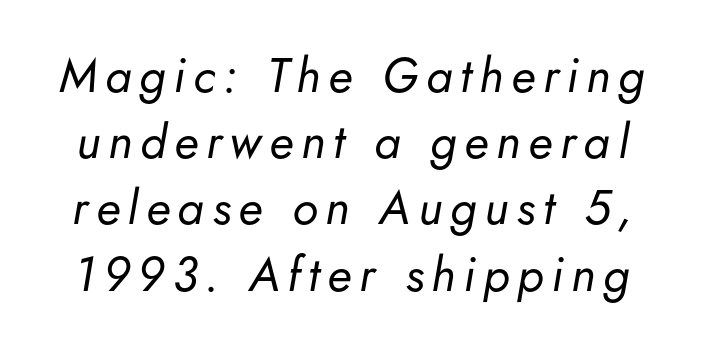
{"italic": "yes", "lean": "right", "slant_degrees": 5, "bold": "no", "weight": "regular", "width": "normal", "stroke_contrast": "low", "x_height": "small", "monospaced": "no", "underline": "no", "line_spacing": "normal", "line_spacing_ratio": 1.38, "glyph_px": 48}
